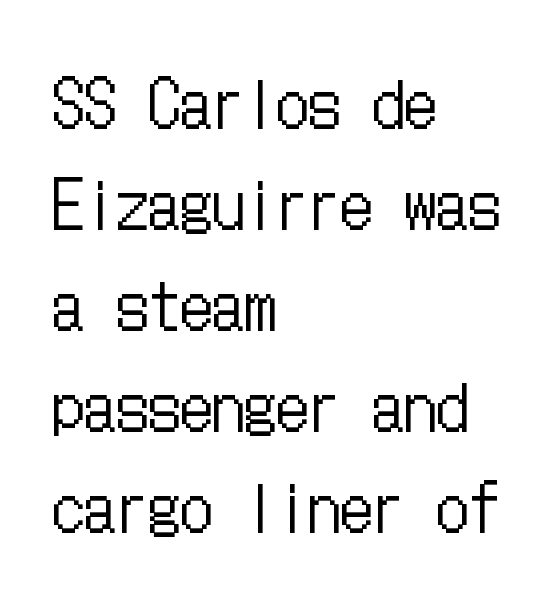
Q: Is the text bold? A: No.
Q: Is the text italic (slanted)? A: No, it is upright.
Q: Is the text underlined? A: No.
Q: How is the paragraph aligned? A: Left-aligned.
Q: Is the spacing between letters normal or unusually wide? A: Normal.
Q: Is the spacing between lines tight, normal or loose? A: Normal.
Q: Width (condensed, normal, or wide)? A: Condensed.
Q: Stroke contrast? A: Low.
Q: x-height? A: Medium.
